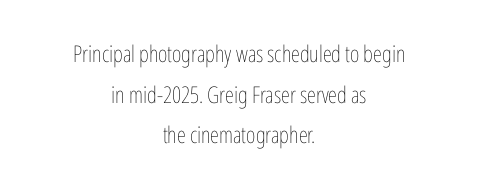
{"italic": "no", "bold": "no", "underline": "no", "align": "center", "line_spacing_ratio": 1.77, "letter_spacing": "normal", "letter_spacing_em": 0.0, "glyph_px": 23}
